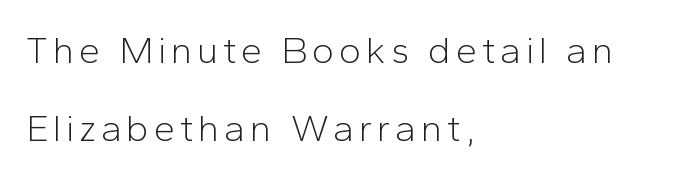
{"serif": "no", "italic": "no", "bold": "no", "weight": "light", "width": "normal", "stroke_contrast": "low", "x_height": "medium", "monospaced": "no", "underline": "no", "align": "left", "line_spacing": "loose", "line_spacing_ratio": 2.04, "glyph_px": 38}
